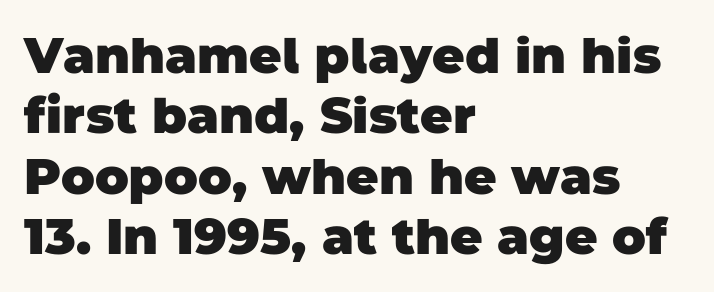
{"serif": "no", "bold": "yes", "weight": "heavy", "width": "normal", "stroke_contrast": "low", "x_height": "large", "monospaced": "no", "underline": "no", "align": "left", "line_spacing_ratio": 1.21, "letter_spacing": "normal", "letter_spacing_em": 0.0, "glyph_px": 50}
